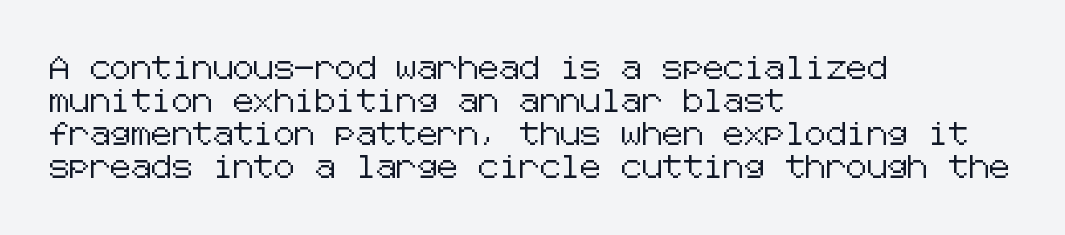
The block of text has a typical density, with ordinary space between rows. Tracking here is standard; glyphs follow each other at the usual distance. The strip under each line holds only bare page. The lettering holds an erect, upright posture throughout. Teacher's note: observe the even left margin — that is flush-left alignment.
